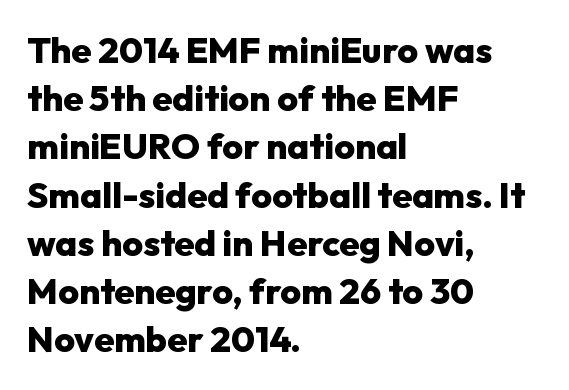
{"serif": "no", "italic": "no", "bold": "yes", "weight": "heavy", "width": "normal", "stroke_contrast": "low", "x_height": "medium", "monospaced": "no", "underline": "no", "align": "left", "line_spacing": "normal", "line_spacing_ratio": 1.34, "letter_spacing": "normal", "letter_spacing_em": 0.0, "glyph_px": 36}
